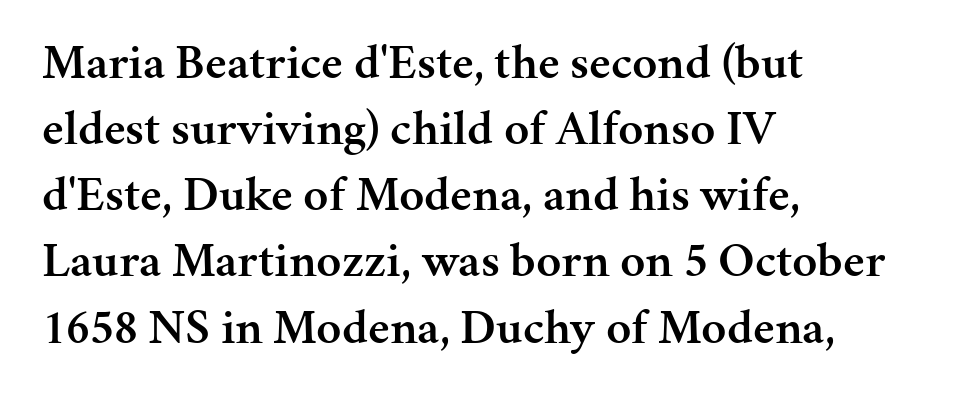
Q: Is the text bold? A: Semi-bold.
Q: Is the text italic (slanted)? A: No, it is upright.
Q: Is the typeface a serif or a sans-serif typeface? A: Serif.
Q: Is the text underlined? A: No.
Q: How is the paragraph aligned? A: Left-aligned.
Q: Is the spacing between letters normal or unusually wide? A: Normal.
Q: Is the spacing between lines tight, normal or loose? A: Normal.
Q: Width (condensed, normal, or wide)? A: Normal.
Q: Stroke contrast? A: Medium.
Q: x-height? A: Medium.
Q: Monospaced? A: No.
